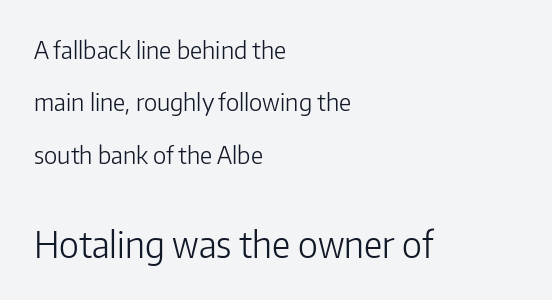
{"serif": "no", "italic": "no", "bold": "no", "weight": "light", "width": "normal", "stroke_contrast": "low", "x_height": "medium", "monospaced": "no", "underline": "no", "align": "left", "line_spacing": "loose", "line_spacing_ratio": 2.18, "letter_spacing": "normal", "letter_spacing_em": 0.0, "larger_block": "second", "size_ratio": 1.5, "glyph_px": 36}
